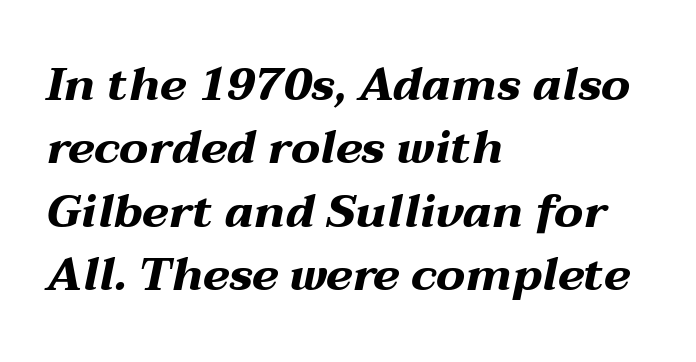
The image shows 46 px bold, wide type, italic (leaning right); set left-aligned, normal line spacing (1.38x), normal letter spacing, not underlined; medium stroke contrast and a medium x-height.
